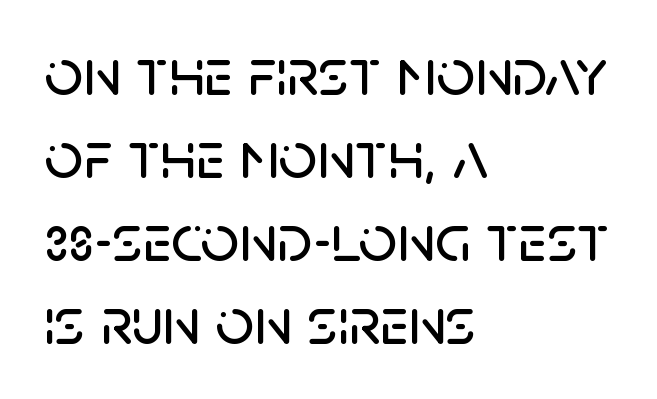
In terms of letterspacing, this is plain default setting. Is the block centered? No — it sits flush against the left margin. The area under the type is left untouched. Serifs: no, the terminals of the letterforms are clean. Here the designer chose a conventional face with non-uniform glyph widths.
